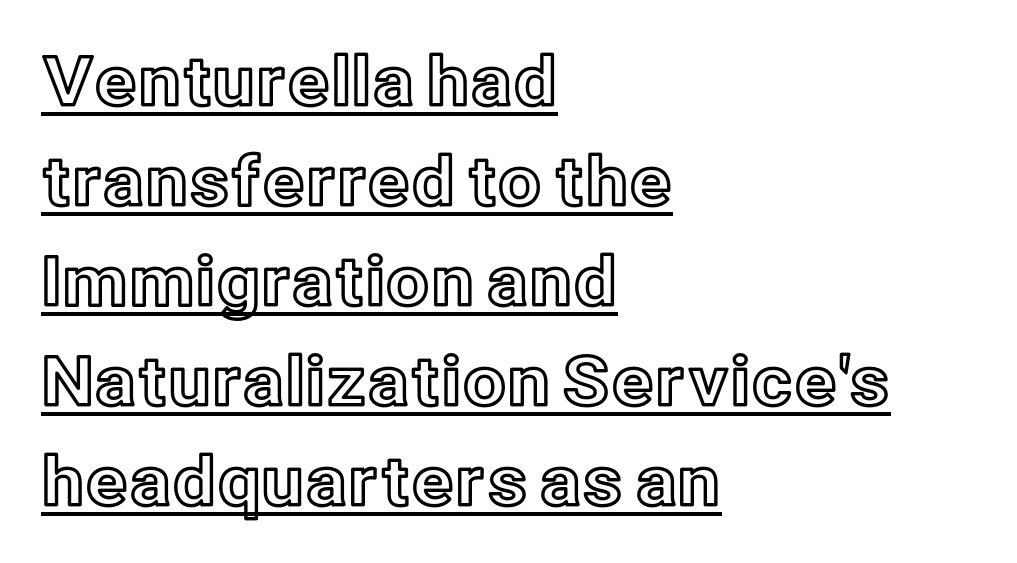
This sample uses plain, unmodified letter spacing. Caption: multi-line text, flush left, ragged right. Each letter keeps its own natural width here, so spacing adapts to shape. Each line of the rendering has a horizontal stroke beneath the glyphs. Italic: no, the glyphs are upright roman. A normal amount of white space separates one row of letters from the next.
